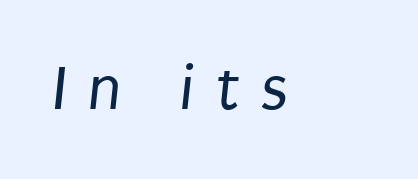
The image shows 65 px regular-weight, condensed sans-serif type; set unusually wide letter spacing (+0.32 em), not underlined; low stroke contrast and a large x-height.
